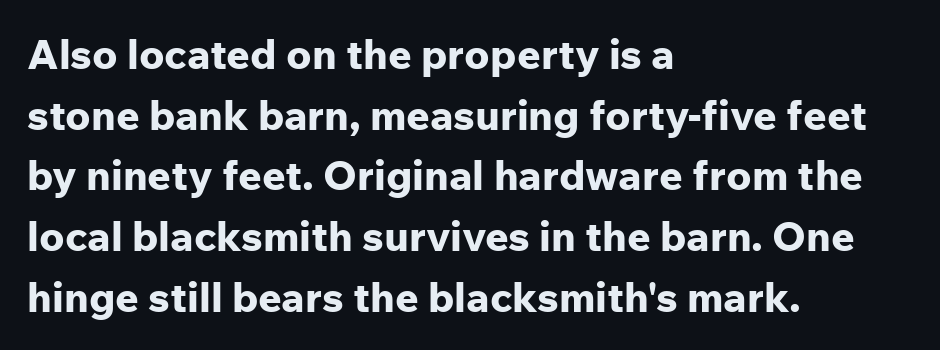
The image shows 41 px bold sans-serif type, upright; set left-aligned, normal line spacing (1.48x), normal letter spacing, not underlined; low stroke contrast and a medium x-height.
